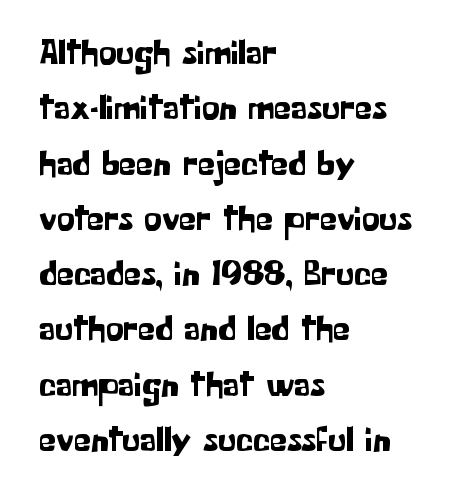
Q: Is the text italic (slanted)? A: No, it is upright.
Q: Is the typeface a serif or a sans-serif typeface? A: Sans-serif.
Q: Is the text underlined? A: No.
Q: How is the paragraph aligned? A: Left-aligned.
Q: Is the spacing between letters normal or unusually wide? A: Normal.
Q: Is the spacing between lines tight, normal or loose? A: Normal.
Q: Width (condensed, normal, or wide)? A: Normal.
Q: Stroke contrast? A: Low.
Q: x-height? A: Medium.
Q: Monospaced? A: No.
